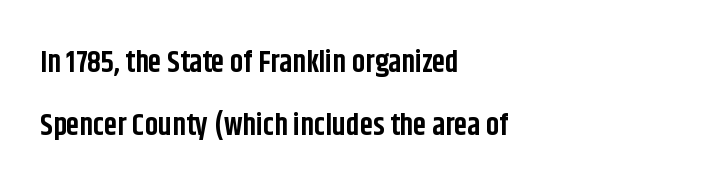
Typesetter's note: full bold, strokes at maximum text heaviness. Examine the stroke ends and you'll find no serifs. These lines stand farther apart than default settings would place them. Posture: straight, roman, zero tilt.
